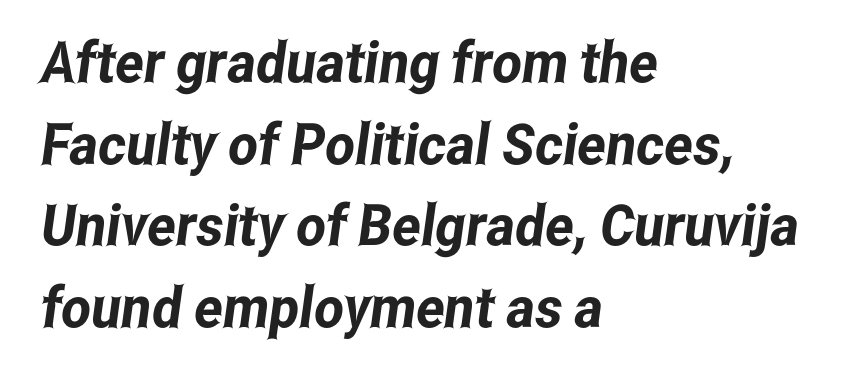
{"serif": "no", "width": "condensed", "stroke_contrast": "low", "x_height": "medium", "monospaced": "no", "underline": "no", "align": "left", "line_spacing": "normal", "line_spacing_ratio": 1.43, "letter_spacing": "normal", "letter_spacing_em": 0.0, "glyph_px": 57}
